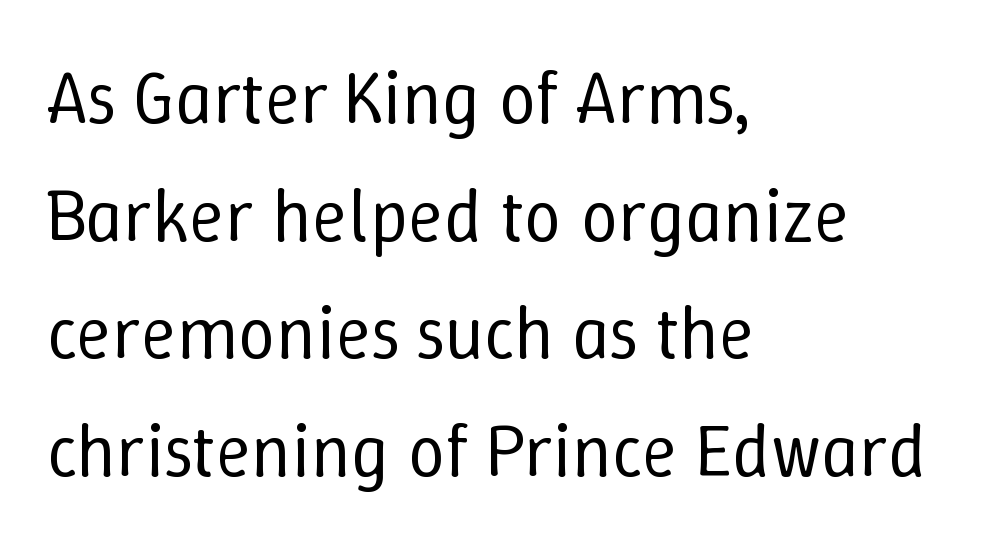
Q: Is the text bold? A: No.
Q: Is the text italic (slanted)? A: No, it is upright.
Q: Is the text underlined? A: No.
Q: How is the paragraph aligned? A: Left-aligned.
Q: Is the spacing between letters normal or unusually wide? A: Normal.
Q: Is the spacing between lines tight, normal or loose? A: Normal.
Q: Width (condensed, normal, or wide)? A: Normal.
Q: Stroke contrast? A: Low.
Q: x-height? A: Medium.
Q: Monospaced? A: No.
